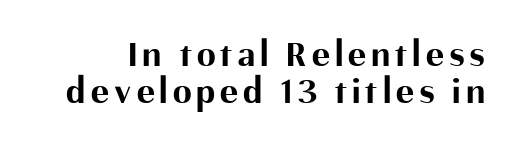
The image shows 38 px bold sans-serif type, upright; set tight line spacing (0.97x), not underlined; medium stroke contrast and a medium x-height.
